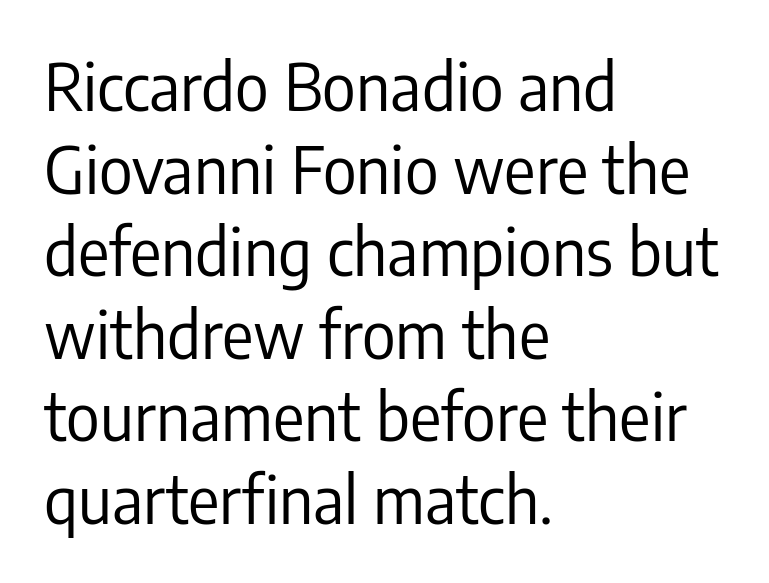
{"serif": "no", "italic": "no", "bold": "no", "weight": "regular", "width": "condensed", "stroke_contrast": "low", "x_height": "medium", "monospaced": "no", "underline": "no", "align": "left", "line_spacing": "normal", "line_spacing_ratio": 1.27, "letter_spacing": "normal", "letter_spacing_em": 0.0, "glyph_px": 65}
